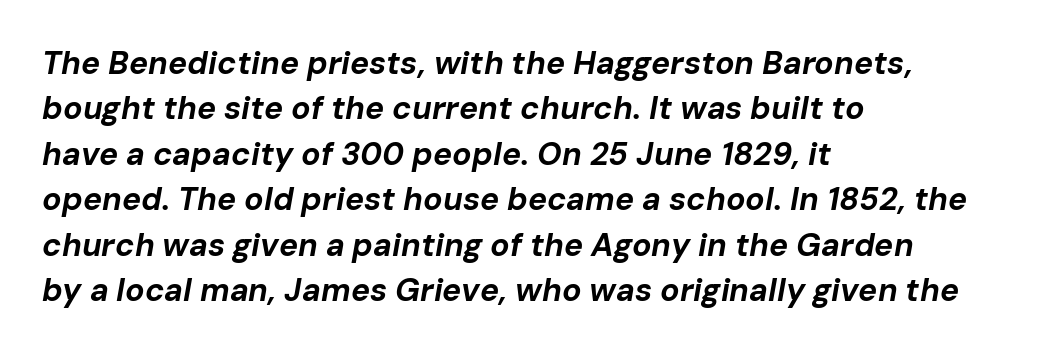
Each row of text sits above clean, open space. Is the letter spacing exaggerated? No — it looks like the ordinary default. Do the characters align in a grid? No, the font is proportional. A dark, heavy texture on the line: the type is bold.
